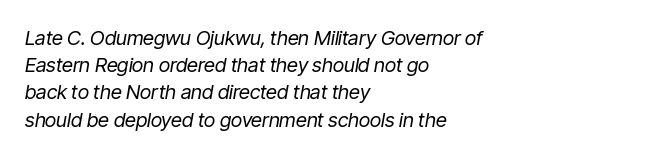
The image shows 20 px text type, italic (leaning right); set left-aligned, normal line spacing (1.36x), normal letter spacing, not underlined.
